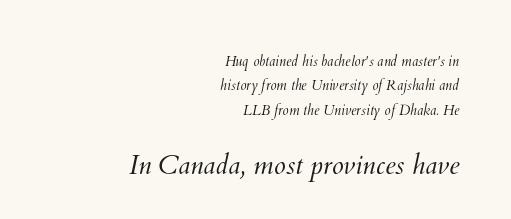
The image shows 27 px text type; set right-aligned, line spacing 1.75x, normal letter spacing, not underlined; the second (bottom) block is 1.93x larger.
